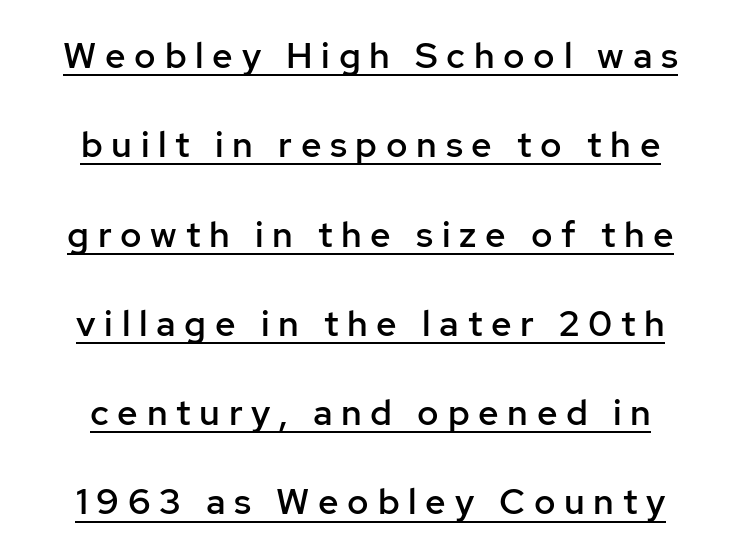
The characters display no serif detailing; their extremities are plain. Looks like regular typesetting: each glyph gets only the width it needs. The letters are semibold — heavier than regular but short of a full bold. Each new line begins a long way beneath the previous one. Beneath each row of characters lies a ruled line.
